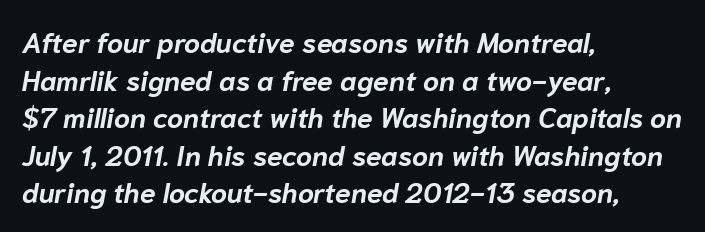
The text carries the slant typical of an italic or oblique font. Think of a printed novel: that variable character pitch is what you see here. Tracking here is standard; glyphs follow each other at the usual distance. Layout note: lines flush left. The face used here has the dense, thick strokes of a bold. Has an underline been added? It has not.
